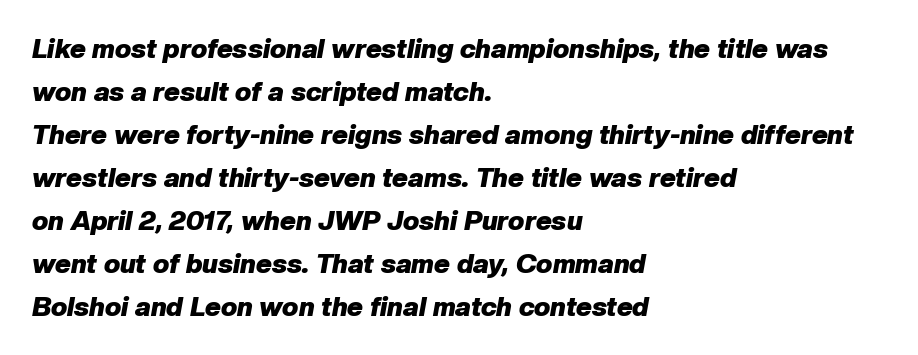
Quick note: interline space is typical. Any mark beneath the type? The region is blank. The paragraph shown leans on its left margin. The font's italic variant was chosen for this text.
